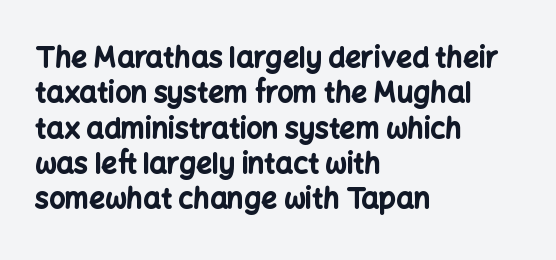
{"serif": "no", "italic": "no", "bold": "yes", "weight": "bold", "width": "normal", "stroke_contrast": "low", "x_height": "medium", "monospaced": "no", "underline": "no", "align": "left", "line_spacing": "normal", "line_spacing_ratio": 1.26, "letter_spacing": "normal", "letter_spacing_em": 0.0, "glyph_px": 28}
